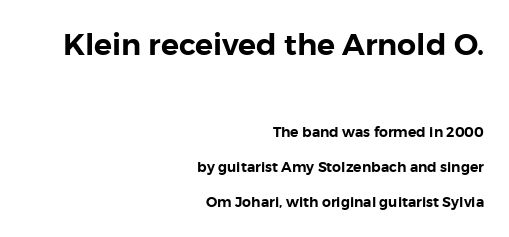
The image shows 30 px sans-serif type, upright; set right-aligned, loose line spacing (2.48x), normal letter spacing, not underlined; the first (top) block is 2.14x larger; low stroke contrast and a medium x-height.
